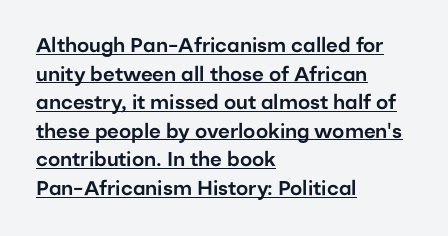
A continuous stroke trails under the words, as in a hyperlink. The rows are spaced the way most documents space them. No extra tracking has been applied to these lines. The font's upright variant was chosen for this text. Horizontal alignment here is leftward, the default for most running prose.
